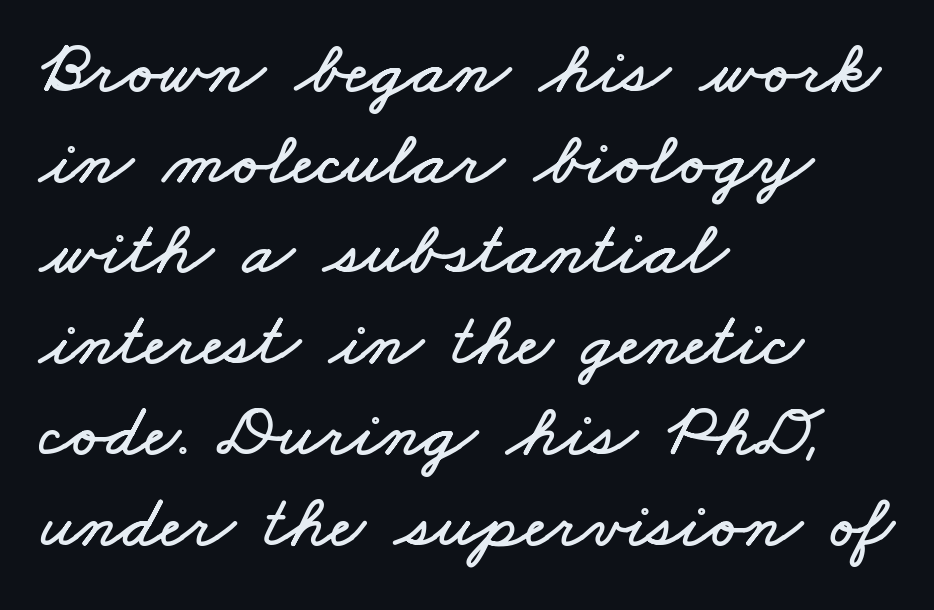
No word sits above an underline. These lines are rendered in a variable-pitch font. Line beginnings align vertically; line endings do not. Tracking here is standard; glyphs follow each other at the usual distance.
